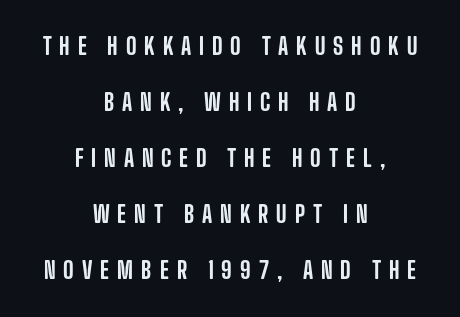
Plain, unruled lines of type. The rendering positions every line midway between the sides. Characters remain perfectly vertical along every line. The designer dialed line spacing up above the default.
